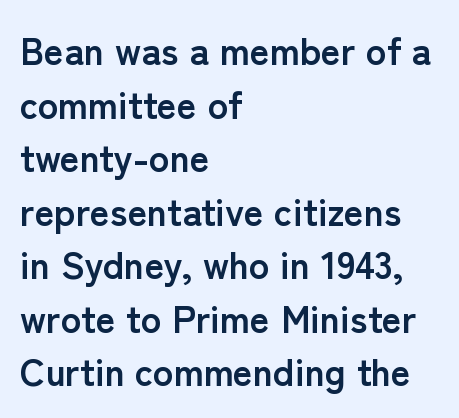
Q: Is the text bold? A: Yes.
Q: Is the text italic (slanted)? A: No, it is upright.
Q: Is the typeface a serif or a sans-serif typeface? A: Sans-serif.
Q: Is the text underlined? A: No.
Q: How is the paragraph aligned? A: Left-aligned.
Q: Is the spacing between letters normal or unusually wide? A: Normal.
Q: Is the spacing between lines tight, normal or loose? A: Normal.
Q: Width (condensed, normal, or wide)? A: Normal.
Q: Stroke contrast? A: Low.
Q: x-height? A: Medium.
Q: Monospaced? A: No.
